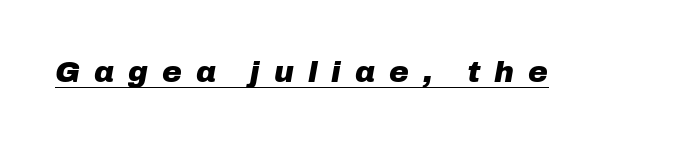
{"italic": "yes", "lean": "right", "slant_degrees": 10, "bold": "yes", "weight": "heavy", "width": "normal", "stroke_contrast": "low", "x_height": "medium", "monospaced": "no", "underline": "yes", "letter_spacing": "wide", "letter_spacing_em": 0.47, "glyph_px": 30}
